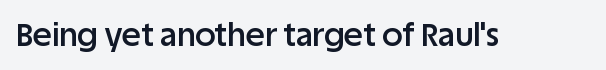
{"serif": "no", "italic": "no", "bold": "semi", "weight": "semibold", "width": "normal", "stroke_contrast": "low", "x_height": "large", "monospaced": "no", "underline": "no", "letter_spacing": "normal", "letter_spacing_em": 0.0, "glyph_px": 32}
